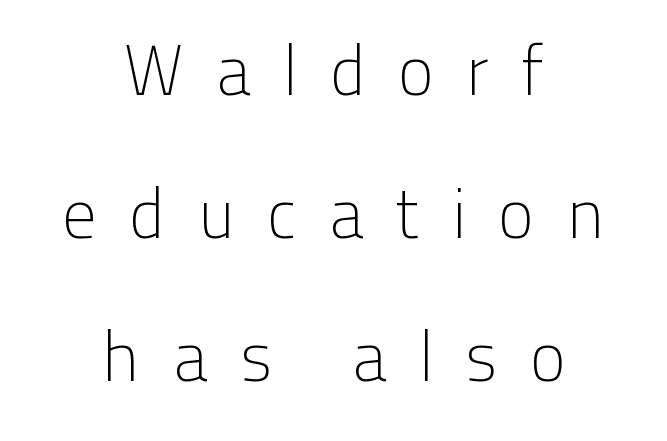
{"serif": "no", "italic": "no", "bold": "no", "weight": "light", "width": "normal", "stroke_contrast": "low", "x_height": "medium", "monospaced": "no", "underline": "no", "align": "center", "line_spacing": "loose", "line_spacing_ratio": 2.04, "letter_spacing": "wide", "letter_spacing_em": 0.44, "glyph_px": 70}
